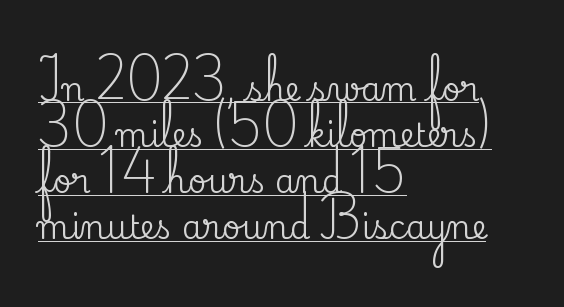
This block has exactly the height ordinary leading produces. Every word sits above its own underline. Casual observation: everything's shoved over to the left. Upright lettering throughout. Think of a printed novel: that variable character pitch is what you see here.
